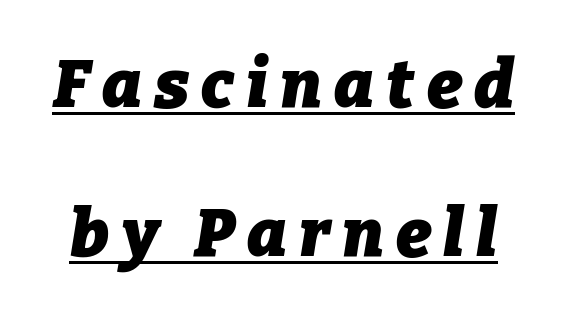
Q: Is the text bold? A: Yes.
Q: Is the text italic (slanted)? A: Yes, it leans right by about 9 degrees.
Q: Is the text underlined? A: Yes.
Q: Is the spacing between lines tight, normal or loose? A: Loose.
Q: Width (condensed, normal, or wide)? A: Normal.
Q: Stroke contrast? A: Low.
Q: x-height? A: Medium.
Q: Monospaced? A: No.
